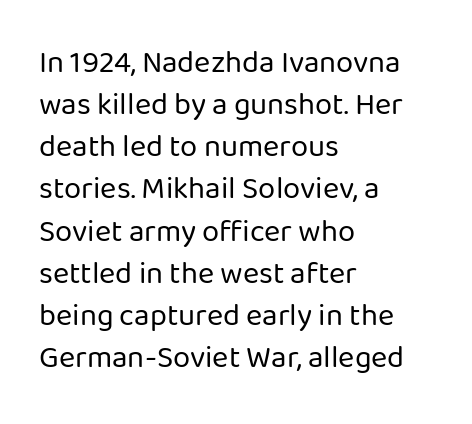
The rendering uses natural spacing where letterforms have individual widths. A sans-serif font was chosen for this passage. Descenders hang freely into open space. Each line starts at the same left margin while the right side varies. Stems and bowls with no extra thickness — not bold. Leading: standard.
